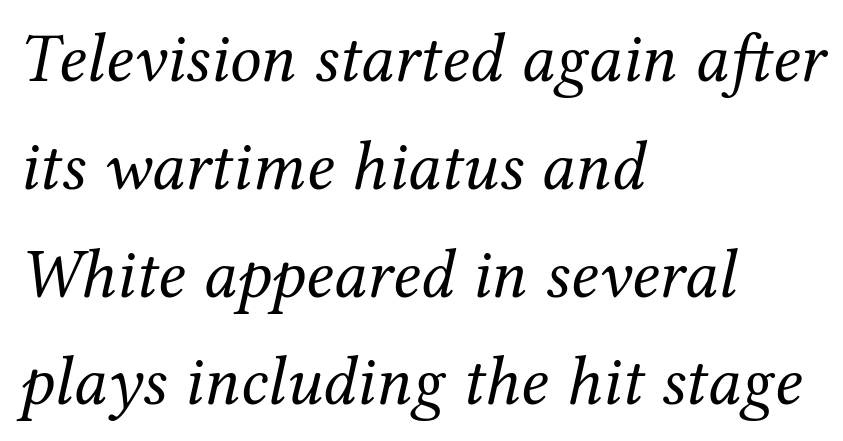
Q: Is the text bold? A: No.
Q: Is the text italic (slanted)? A: Yes, it leans right by about 12 degrees.
Q: Is the typeface a serif or a sans-serif typeface? A: Serif.
Q: Is the text underlined? A: No.
Q: How is the paragraph aligned? A: Left-aligned.
Q: Is the spacing between letters normal or unusually wide? A: Normal.
Q: Is the spacing between lines tight, normal or loose? A: Normal.
Q: Width (condensed, normal, or wide)? A: Normal.
Q: Stroke contrast? A: Medium.
Q: x-height? A: Medium.
Q: Monospaced? A: No.
